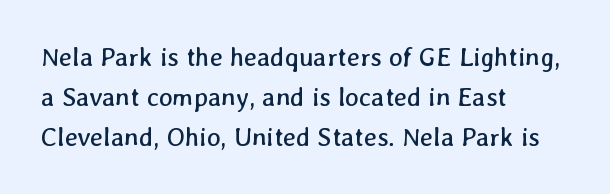
The image shows 26 px text type; set left-aligned, normal line spacing (1.53x), normal letter spacing, not underlined.
